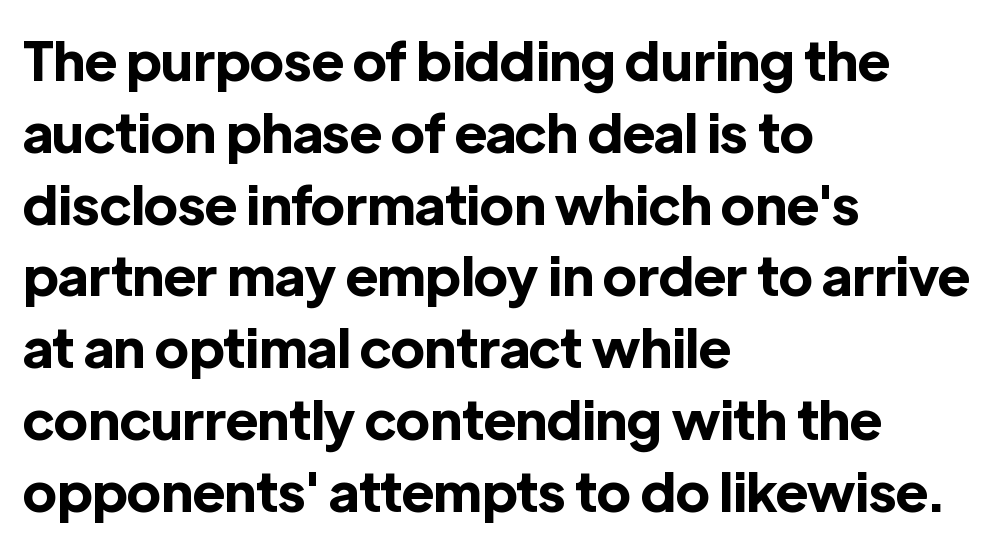
The paragraph shown leans on its left margin. This sample uses a sans-serif face. Tall strokes in this sample are plumb rather than angled. What stands out about the letter spacing? Nothing — it is the standard amount. Pretty heavy lettering here — definitely bold.
